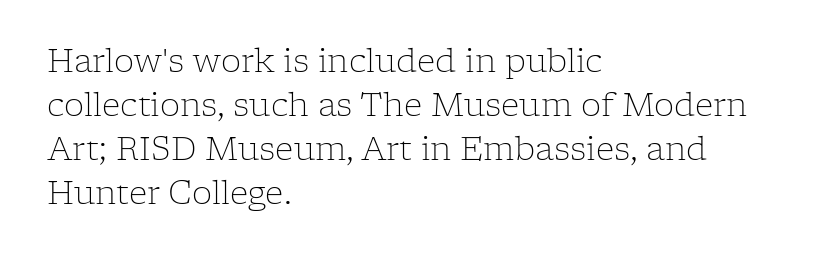
Q: Is the text bold? A: No.
Q: Is the text italic (slanted)? A: No, it is upright.
Q: Is the typeface a serif or a sans-serif typeface? A: Serif.
Q: Is the text underlined? A: No.
Q: How is the paragraph aligned? A: Left-aligned.
Q: Is the spacing between letters normal or unusually wide? A: Normal.
Q: Is the spacing between lines tight, normal or loose? A: Normal.
Q: Width (condensed, normal, or wide)? A: Normal.
Q: Stroke contrast? A: Low.
Q: x-height? A: Medium.
Q: Monospaced? A: No.
